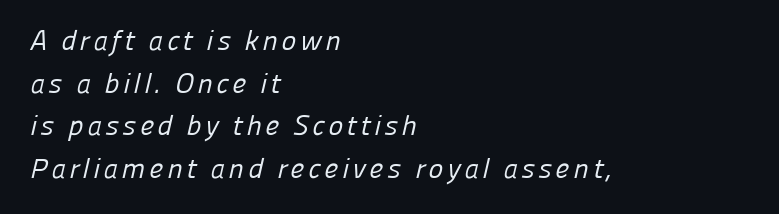
Q: Is the text bold? A: No.
Q: Is the typeface a serif or a sans-serif typeface? A: Sans-serif.
Q: Is the text underlined? A: No.
Q: How is the paragraph aligned? A: Left-aligned.
Q: Is the spacing between lines tight, normal or loose? A: Normal.
Q: Width (condensed, normal, or wide)? A: Normal.
Q: Stroke contrast? A: Low.
Q: x-height? A: Medium.
Q: Monospaced? A: No.
